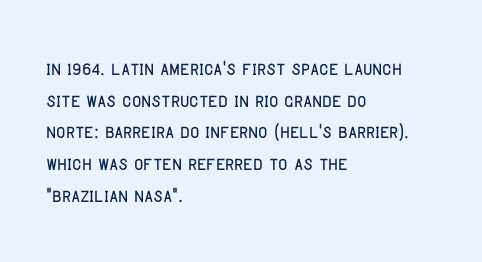
{"italic": "no", "underline": "no", "align": "left", "line_spacing": "normal", "line_spacing_ratio": 1.27, "letter_spacing": "normal", "letter_spacing_em": 0.0, "glyph_px": 25}
